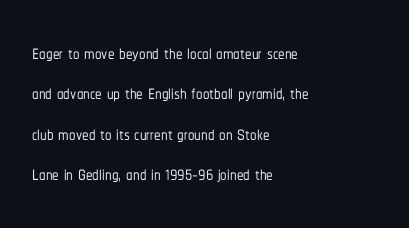
The image shows 26 px text type, upright; set left-aligned, normal line spacing (1.55x), normal letter spacing, not underlined.
